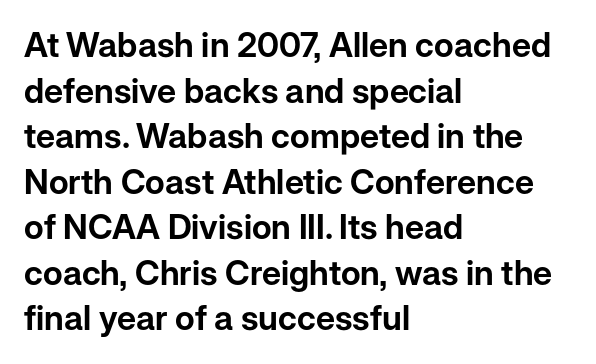
In terms of letterform style, serifs are entirely absent. These lines are set flush left with a ragged right edge. Baseline-to-baseline distance is the conventional proportion of letter height. Honestly, there is no underline to notice here at all. This sample uses an upright cut, with every glyph sitting square on the baseline.
